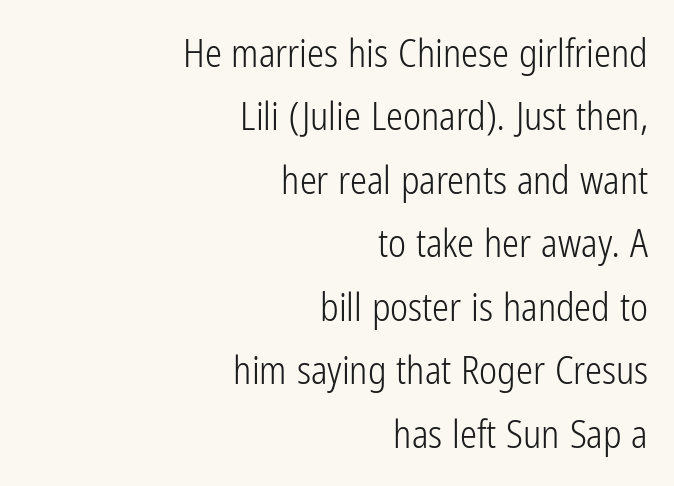
The image shows 38 px light, condensed sans-serif type, upright; set right-aligned, normal line spacing (1.67x), normal letter spacing, not underlined; low stroke contrast and a medium x-height.
